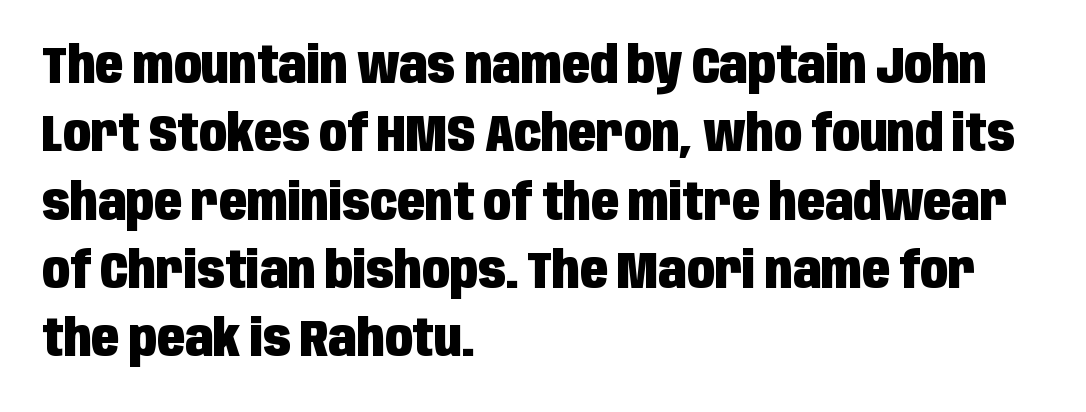
{"serif": "no", "italic": "no", "bold": "yes", "weight": "heavy", "width": "condensed", "stroke_contrast": "low", "x_height": "large", "monospaced": "no", "underline": "no", "align": "left", "line_spacing": "normal", "line_spacing_ratio": 1.34, "letter_spacing": "normal", "letter_spacing_em": 0.0, "glyph_px": 51}
